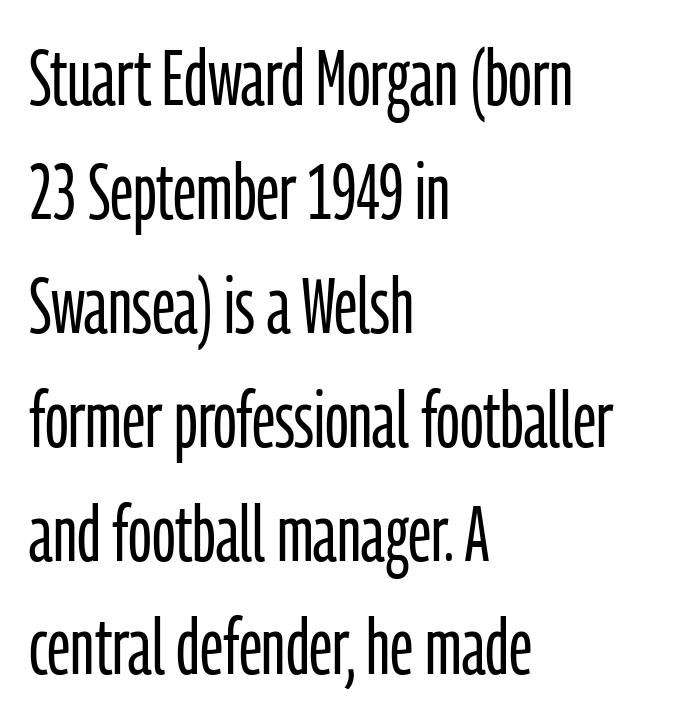
Character widths vary here, with narrow letters taking less room than wide ones. Words appear dense and cohesive because spacing is normal. Unmarked baselines from the first word to the last. No heavy texture on the line: the type isn't bold. Line beginnings align vertically; line endings do not.
